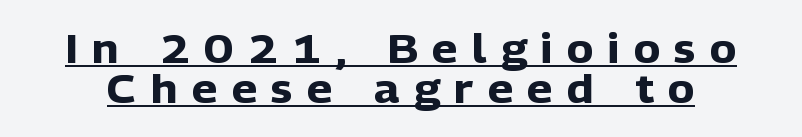
{"serif": "no", "italic": "no", "bold": "yes", "weight": "heavy", "width": "normal", "stroke_contrast": "low", "x_height": "medium", "monospaced": "no", "underline": "yes", "line_spacing": "tight", "line_spacing_ratio": 0.99, "letter_spacing": "wide", "letter_spacing_em": 0.36, "glyph_px": 40}
